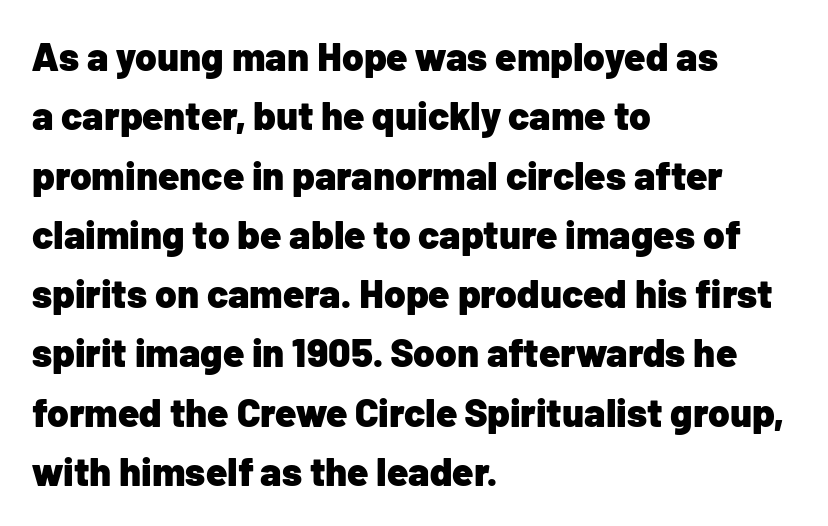
{"serif": "no", "italic": "no", "bold": "yes", "weight": "heavy", "width": "normal", "stroke_contrast": "low", "x_height": "medium", "monospaced": "no", "underline": "no", "align": "left", "line_spacing": "normal", "line_spacing_ratio": 1.52, "letter_spacing": "normal", "letter_spacing_em": 0.0, "glyph_px": 39}
